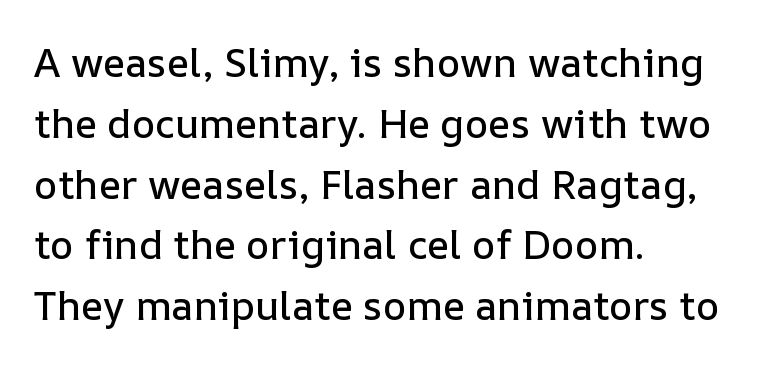
{"italic": "no", "width": "normal", "stroke_contrast": "low", "x_height": "medium", "monospaced": "no", "underline": "no", "align": "left", "line_spacing": "normal", "line_spacing_ratio": 1.52, "letter_spacing": "normal", "letter_spacing_em": 0.0, "glyph_px": 40}
